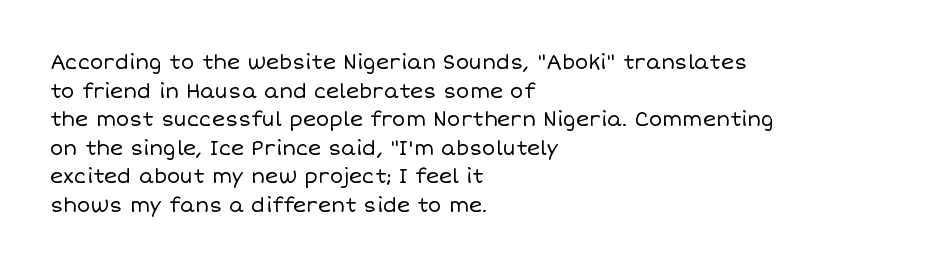
The image shows 20 px text type, upright; set left-aligned, normal line spacing (1.43x), normal letter spacing, not underlined.
